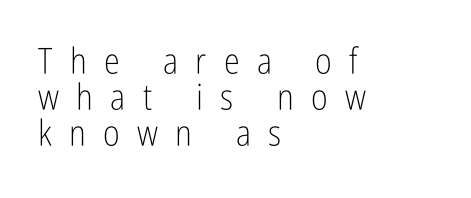
{"serif": "no", "italic": "no", "bold": "no", "weight": "light", "width": "condensed", "stroke_contrast": "low", "x_height": "medium", "monospaced": "no", "underline": "no", "align": "left", "line_spacing": "tight", "line_spacing_ratio": 1.0, "letter_spacing": "wide", "letter_spacing_em": 0.48, "glyph_px": 36}
